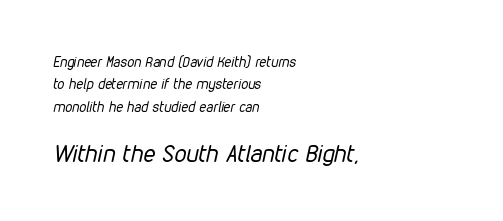
{"italic": "yes", "lean": "right", "slant_degrees": 12, "bold": "no", "underline": "no", "align": "left", "line_spacing": "normal", "line_spacing_ratio": 1.6, "letter_spacing": "normal", "letter_spacing_em": 0.0, "larger_block": "second", "size_ratio": 1.71, "glyph_px": 24}
